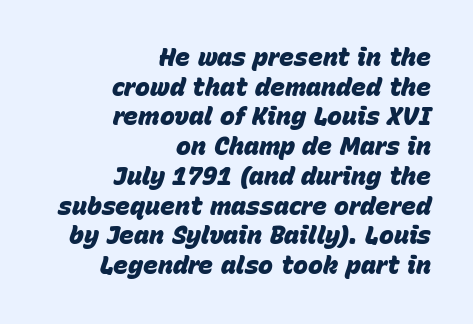
The image shows 25 px bold type, italic (leaning right); set right-aligned, line spacing 1.19x, normal letter spacing, not underlined.
